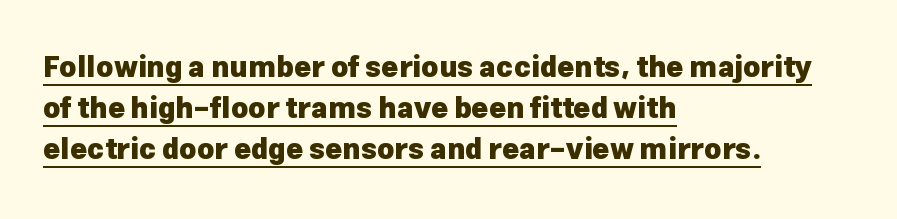
This sample uses a sans-serif face. These lines are rendered in a variable-pitch font. Typesetter's note: full bold, strokes at maximum text heaviness. The space between consecutive lines is moderate. The lines are quadded left. Students, observe the line beneath the letters — that is underlining.
